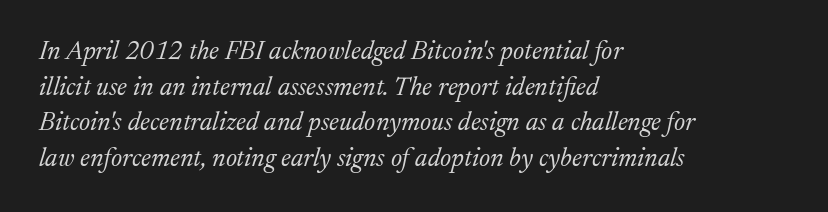
Looking at the ascenders, they clearly lean. Quick note: interline space is typical. Line starts are locked; line ends wander. This is not heavy type; no bold has been used. Nobody drew a line under any word here. The type is set solid horizontally, with unmodified tracking.
